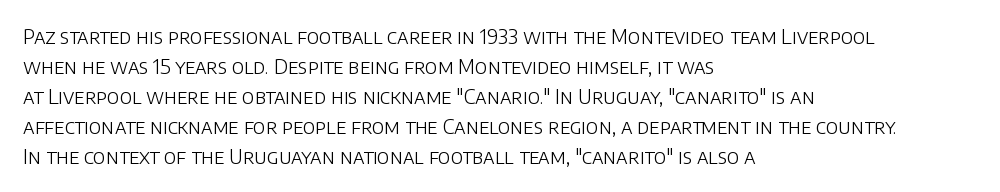
The face looks like a standard text weight, possibly lighter. A normal amount of white space separates one row of letters from the next. Line beginnings align vertically; line endings do not. The horizontal fit of the characters is conventional and even. The passage shown is not underscored anywhere.
